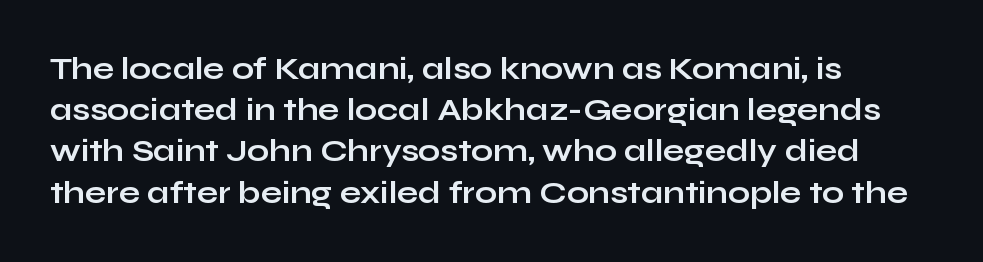
Q: Is the text bold? A: Yes.
Q: Is the text italic (slanted)? A: No, it is upright.
Q: Is the typeface a serif or a sans-serif typeface? A: Sans-serif.
Q: Is the text underlined? A: No.
Q: How is the paragraph aligned? A: Left-aligned.
Q: Is the spacing between letters normal or unusually wide? A: Normal.
Q: Is the spacing between lines tight, normal or loose? A: Normal.
Q: Width (condensed, normal, or wide)? A: Wide.
Q: Stroke contrast? A: Low.
Q: x-height? A: Medium.
Q: Monospaced? A: No.
